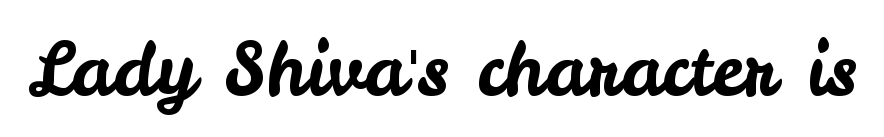
Q: Is the text italic (slanted)? A: Yes.
Q: Is the typeface a serif or a sans-serif typeface? A: Sans-serif.
Q: Is the text underlined? A: No.
Q: Is the spacing between letters normal or unusually wide? A: Normal.
Q: Width (condensed, normal, or wide)? A: Normal.
Q: Stroke contrast? A: Low.
Q: x-height? A: Small.
Q: Monospaced? A: No.
